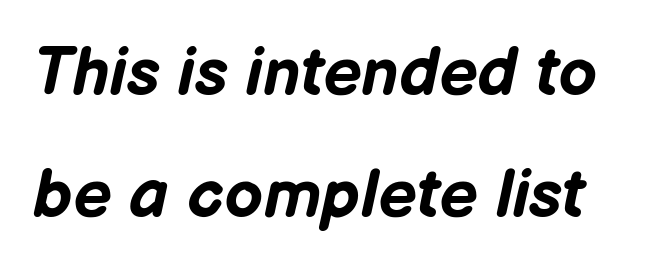
Q: Is the text bold? A: Yes.
Q: Is the text italic (slanted)? A: Yes, it leans right by about 12 degrees.
Q: Is the text underlined? A: No.
Q: Is the spacing between letters normal or unusually wide? A: Normal.
Q: Width (condensed, normal, or wide)? A: Normal.
Q: Stroke contrast? A: Low.
Q: x-height? A: Medium.
Q: Monospaced? A: No.
